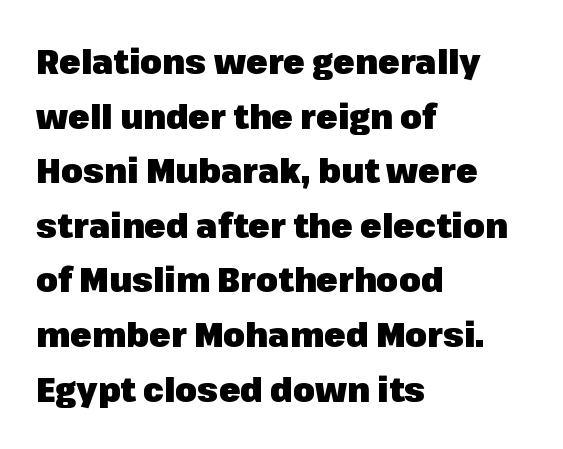
The image shows 35 px heavy sans-serif type, upright; set left-aligned, normal line spacing (1.56x), normal letter spacing, not underlined; low stroke contrast and a medium x-height.
